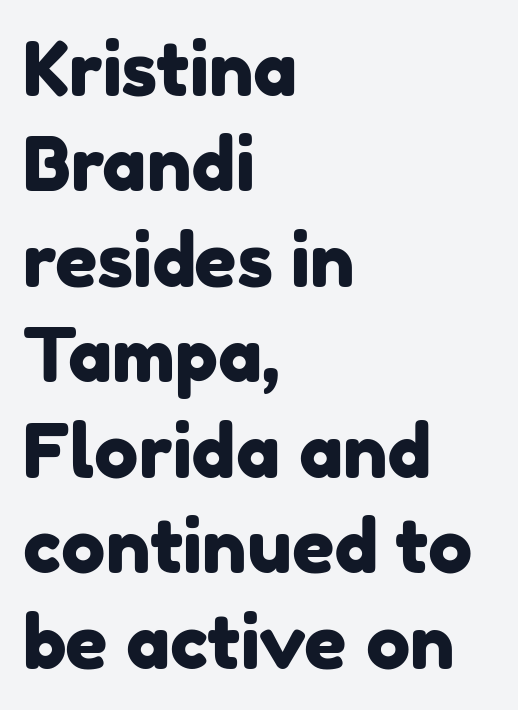
Q: Is the typeface a serif or a sans-serif typeface? A: Sans-serif.
Q: Is the text underlined? A: No.
Q: How is the paragraph aligned? A: Left-aligned.
Q: Is the spacing between letters normal or unusually wide? A: Normal.
Q: Is the spacing between lines tight, normal or loose? A: Normal.
Q: Width (condensed, normal, or wide)? A: Normal.
Q: Stroke contrast? A: Low.
Q: x-height? A: Medium.
Q: Monospaced? A: No.
